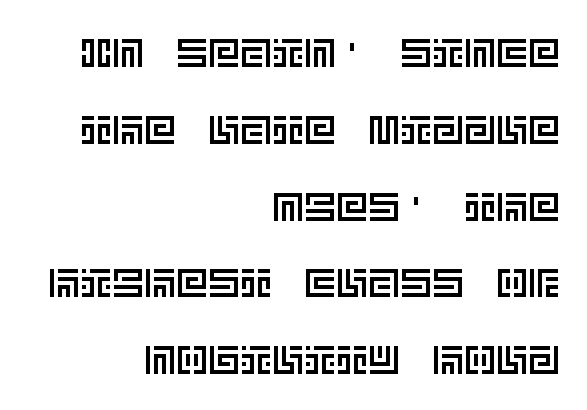
Q: Is the text italic (slanted)? A: No, it is upright.
Q: Is the text underlined? A: No.
Q: How is the paragraph aligned? A: Right-aligned.
Q: Is the spacing between letters normal or unusually wide? A: Normal.
Q: Is the spacing between lines tight, normal or loose? A: Loose.
Q: Width (condensed, normal, or wide)? A: Normal.
Q: x-height? A: Large.
